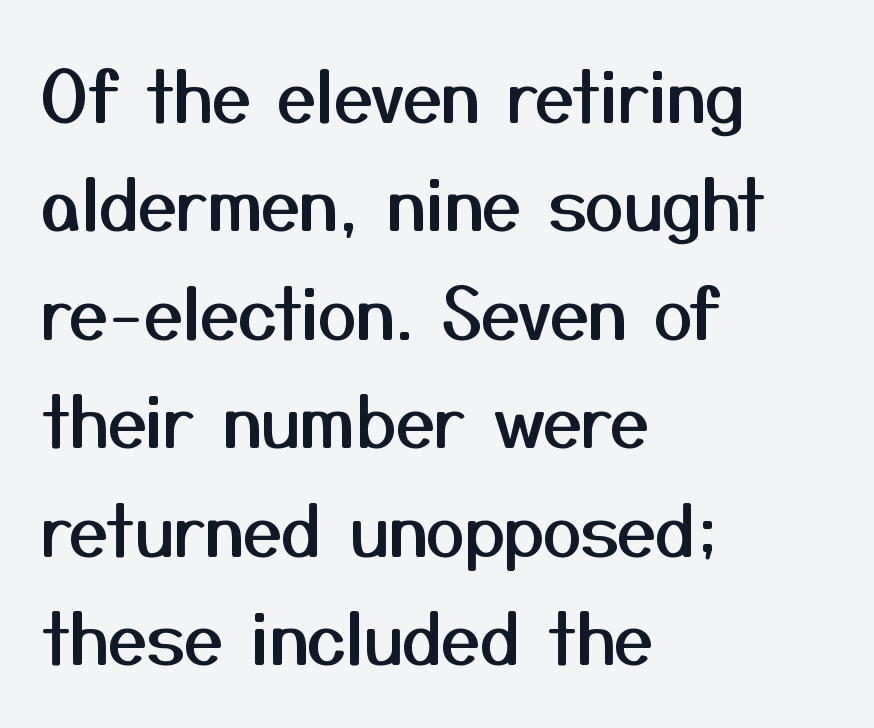
Serif or sans? Sans — the stroke terminals are bare. The typography opts for an upright posture over an oblique one. Only glyphs here, with clear space below each row. Does the copy run flush right? No — it runs flush left. The letters sit at their default tracking, neither squeezed nor spread. Regarding leading, the lines here are spaced in the standard way.
